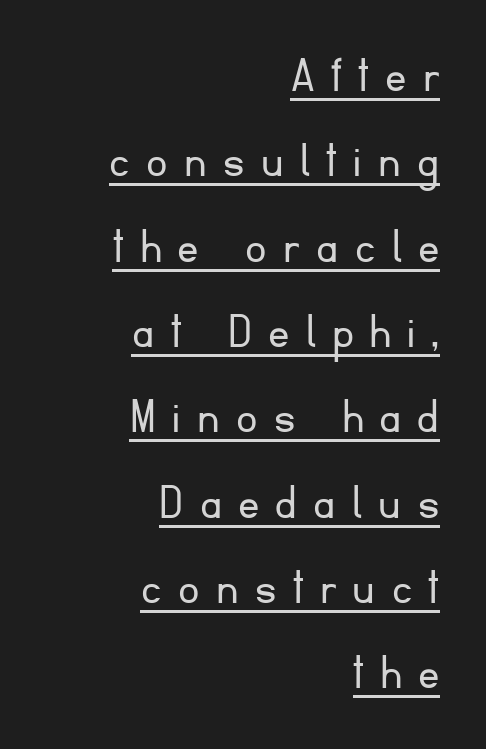
The image shows 53 px light sans-serif type, upright; set right-aligned, normal line spacing (1.61x), unusually wide letter spacing (+0.31 em), underlined; low stroke contrast and a small x-height.
